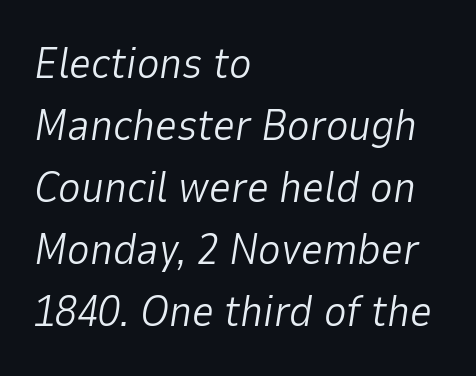
Q: Is the text bold? A: No.
Q: Is the text italic (slanted)? A: Yes, it leans right by about 9 degrees.
Q: Is the text underlined? A: No.
Q: How is the paragraph aligned? A: Left-aligned.
Q: Is the spacing between letters normal or unusually wide? A: Normal.
Q: Is the spacing between lines tight, normal or loose? A: Normal.
Q: Width (condensed, normal, or wide)? A: Normal.
Q: Stroke contrast? A: Low.
Q: x-height? A: Medium.
Q: Monospaced? A: No.
